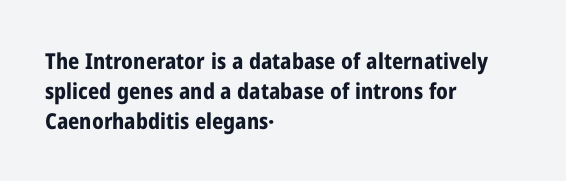
Q: Is the text bold? A: Yes.
Q: Is the text italic (slanted)? A: No, it is upright.
Q: Is the text underlined? A: No.
Q: How is the paragraph aligned? A: Left-aligned.
Q: Is the spacing between letters normal or unusually wide? A: Normal.
Q: Is the spacing between lines tight, normal or loose? A: Normal.
